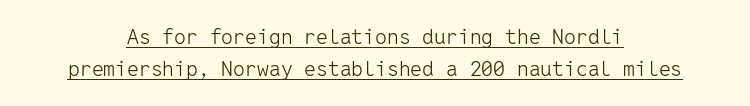
A roman cut, with each character standing at attention. The tracking reads as untouched default to a designer's eye. The compositor balanced each line on the midline. Evenly set lines give the paragraph a standard silhouette. No heavy texture on the line: the type isn't bold.
